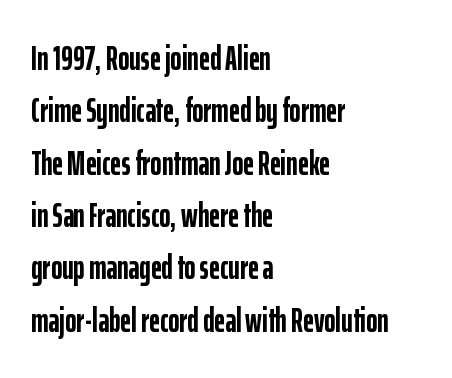
Every stem runs plumb, perpendicular to the baseline. Heft: maximum for text — a bold. Check where the strokes stop: nothing finishes them off — pure sans. Rows of type keep a routine distance in the vertical direction.
